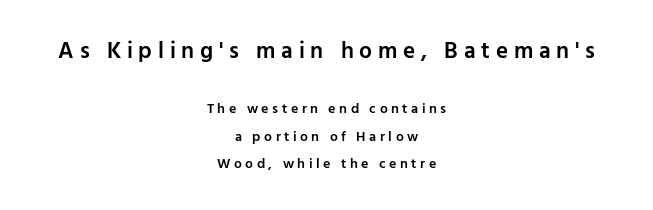
The image shows 23 px text type, upright; set centered, loose line spacing (1.98x), unusually wide letter spacing (+0.25 em), not underlined; the first (top) block is 1.64x larger.
